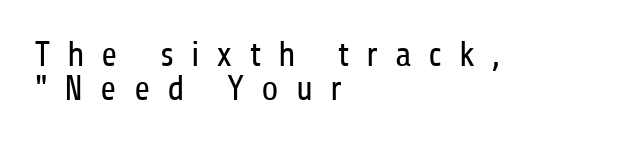
Q: Is the text bold? A: No.
Q: Is the text italic (slanted)? A: No, it is upright.
Q: Is the typeface a serif or a sans-serif typeface? A: Sans-serif.
Q: Is the text underlined? A: No.
Q: How is the paragraph aligned? A: Left-aligned.
Q: Is the spacing between letters normal or unusually wide? A: Unusually wide.
Q: Is the spacing between lines tight, normal or loose? A: Tight.
Q: Width (condensed, normal, or wide)? A: Condensed.
Q: Stroke contrast? A: Low.
Q: x-height? A: Medium.
Q: Monospaced? A: No.
